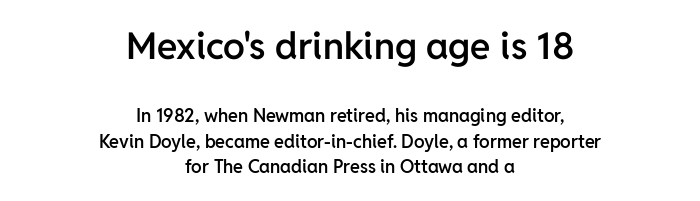
The image shows 37 px semibold sans-serif type, upright; set centered, normal line spacing (1.42x), normal letter spacing, not underlined; the first (top) block is 2.06x larger; low stroke contrast and a medium x-height.
